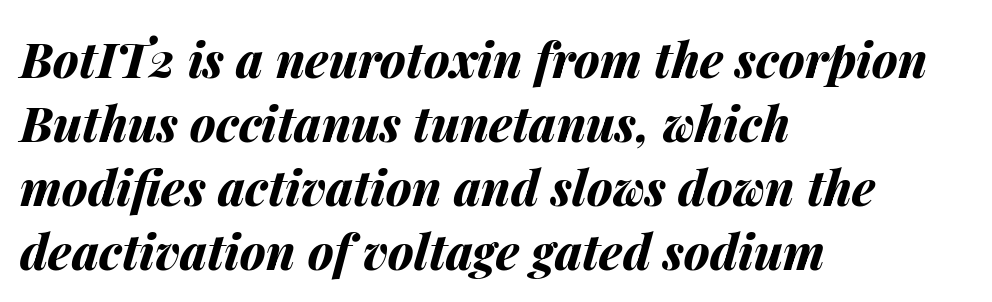
Rendered with sloped, italic letterforms. Where is the straight margin? On the left. The sample has been set heavy, in full bold. Honestly, there is no underline to notice here at all. Note the varied advance widths — an 'i' is clearly narrower than an 'm'.
